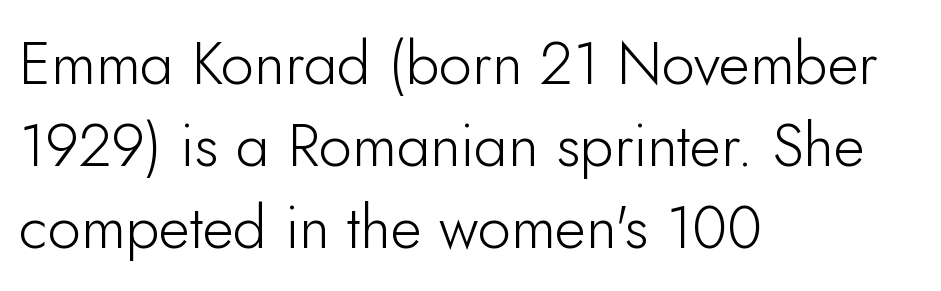
Q: Is the text bold? A: No.
Q: Is the text italic (slanted)? A: No, it is upright.
Q: Is the typeface a serif or a sans-serif typeface? A: Sans-serif.
Q: Is the text underlined? A: No.
Q: How is the paragraph aligned? A: Left-aligned.
Q: Is the spacing between letters normal or unusually wide? A: Normal.
Q: Is the spacing between lines tight, normal or loose? A: Normal.
Q: Width (condensed, normal, or wide)? A: Normal.
Q: Stroke contrast? A: Low.
Q: x-height? A: Small.
Q: Monospaced? A: No.
